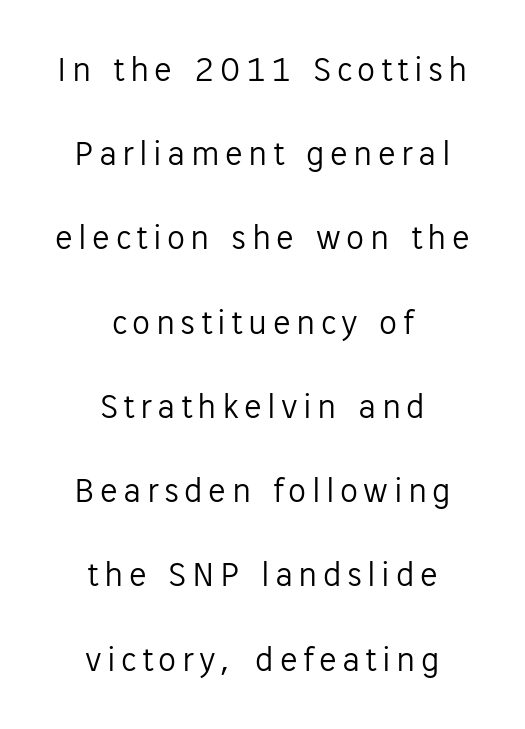
Quick note: not italic, upright. Note the varied advance widths — an 'i' is clearly narrower than an 'm'. These glyphs show unthickened strokes, regular width or finer. The strip under each line holds only bare page. The rendering shows plain stroke endings on the letterforms — a sans-serif design. A student would call this center alignment; a typographer would say set centered.
